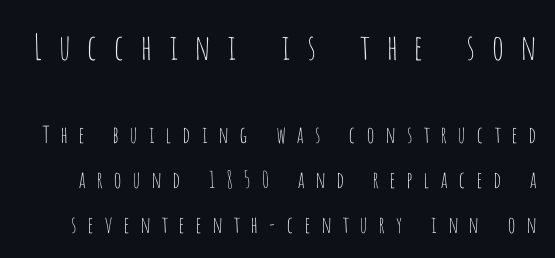
The image shows 35 px thin, condensed sans-serif type, upright; set loose line spacing (1.96x), unusually wide letter spacing (+0.42 em), not underlined; the first (top) block is 1.52x larger; low stroke contrast and a large x-height.
